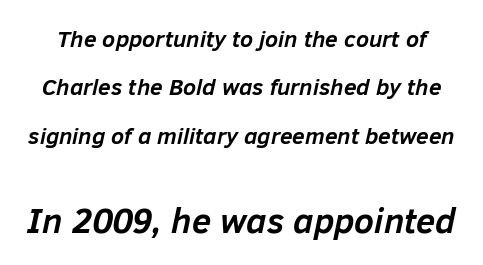
The letterforms sit shoulder to shoulder at normal distance. The emphasis by scale lands on block number two, below. Observe the lean: these are italic letterforms. The strokes are fattened all the way to bold. Think of a printed novel: that variable character pitch is what you see here. Beneath every word, the page is bare.
